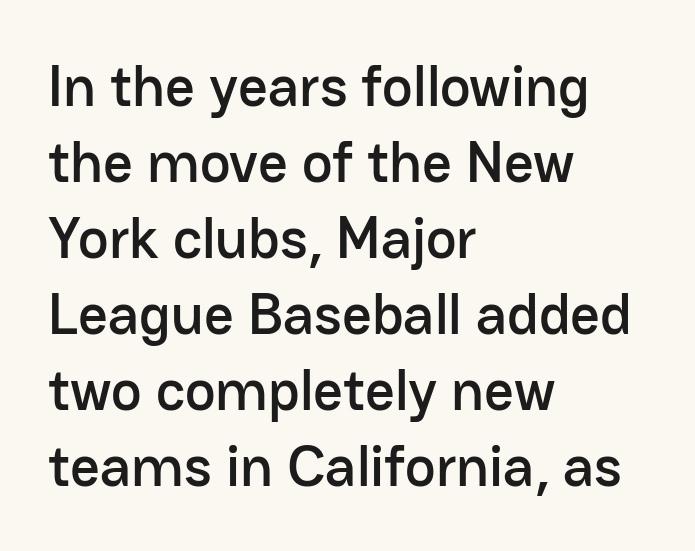
{"serif": "no", "italic": "no", "width": "normal", "stroke_contrast": "low", "x_height": "medium", "monospaced": "no", "underline": "no", "align": "left", "line_spacing": "normal", "line_spacing_ratio": 1.31, "letter_spacing": "normal", "letter_spacing_em": 0.0, "glyph_px": 58}
